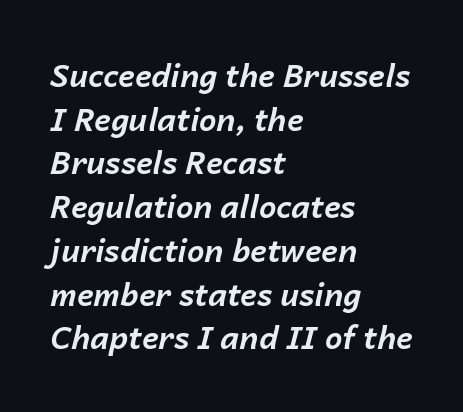
The image shows 31 px bold type, italic (leaning right); set left-aligned, normal line spacing (1.41x), normal letter spacing, not underlined; low stroke contrast and a medium x-height.
